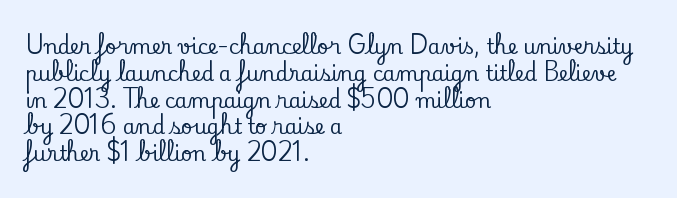
The image shows 20 px text type, upright; set left-aligned, normal line spacing (1.34x), normal letter spacing, not underlined.
